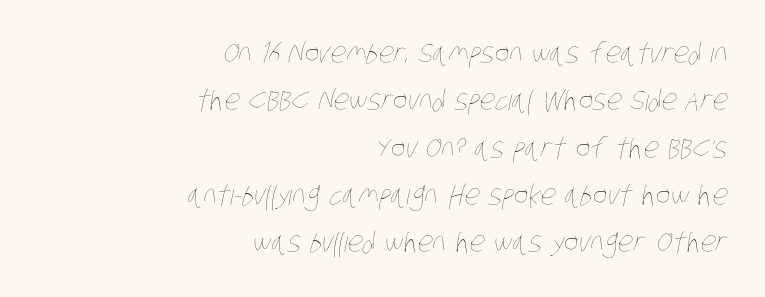
{"bold": "no", "weight": "thin", "width": "condensed", "stroke_contrast": "low", "x_height": "large", "monospaced": "no", "underline": "no", "align": "right", "line_spacing": "normal", "line_spacing_ratio": 1.69, "letter_spacing": "normal", "letter_spacing_em": 0.0, "glyph_px": 28}
